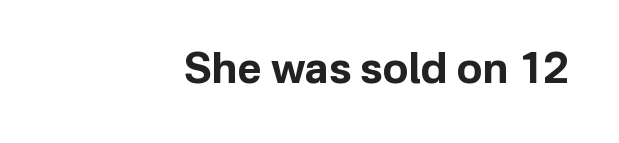
A typesetter would call this zero additional tracking. Each letter keeps its own natural width here, so spacing adapts to shape. Nobody drew a line under any word here. Weight: bold.
